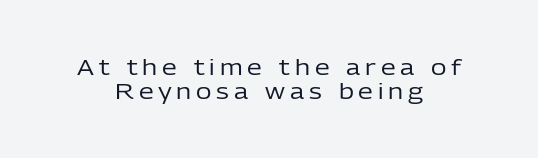
The image shows 21 px text type, upright; set centered, tight line spacing (1.13x), unusually wide letter spacing (+0.23 em), not underlined.
